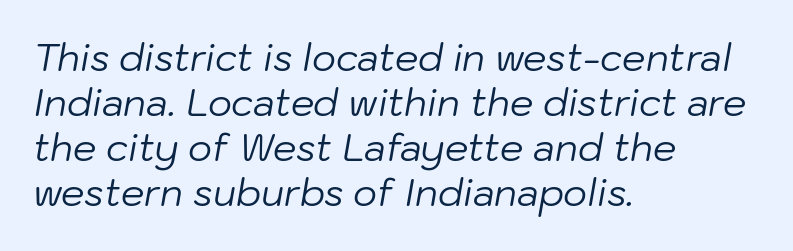
The glyphs look as if they've been sheared to an angle. This reads as an unemphasized weight, regular at the heaviest. You could not count columns in this text — the font is proportionally spaced. Is the block centered? No — it sits flush against the left margin. The string is rendered with underlining switched off. Honestly, the letter spacing is just normal — you wouldn't notice it.
